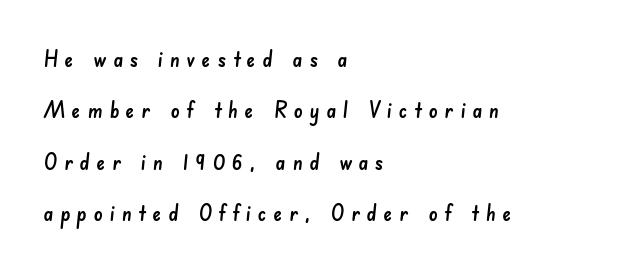
Q: Is the text underlined? A: No.
Q: How is the paragraph aligned? A: Left-aligned.
Q: Is the spacing between letters normal or unusually wide? A: Unusually wide.
Q: Is the spacing between lines tight, normal or loose? A: Loose.
